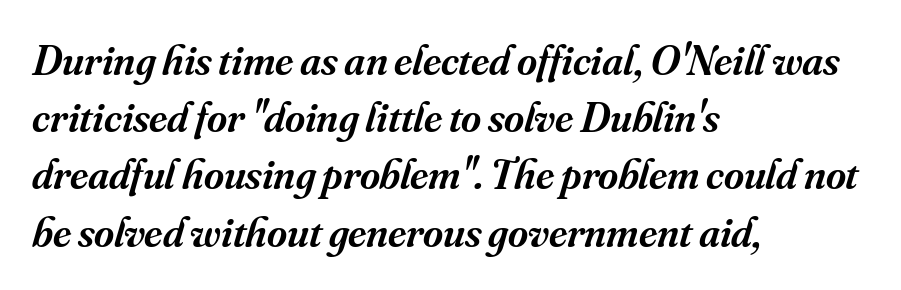
{"serif": "yes", "italic": "yes", "lean": "right", "slant_degrees": 16, "bold": "semi", "weight": "semibold", "width": "normal", "stroke_contrast": "medium", "x_height": "small", "monospaced": "no", "underline": "no", "align": "left", "line_spacing": "normal", "line_spacing_ratio": 1.33, "letter_spacing": "normal", "letter_spacing_em": 0.0, "glyph_px": 43}
